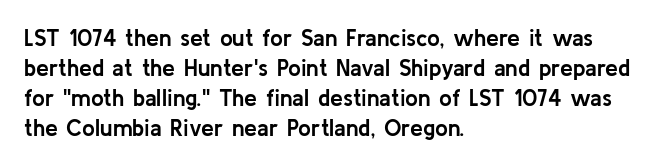
The image shows 23 px bold type, upright; set left-aligned, normal line spacing (1.3x), normal letter spacing, not underlined.
